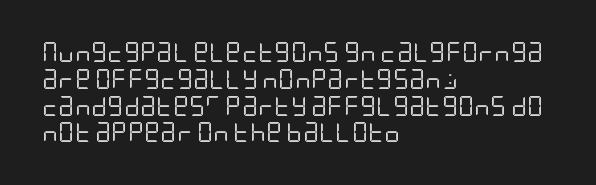
Q: Is the text bold? A: No.
Q: Is the text italic (slanted)? A: No, it is upright.
Q: Is the text underlined? A: No.
Q: How is the paragraph aligned? A: Left-aligned.
Q: Is the spacing between letters normal or unusually wide? A: Normal.
Q: Is the spacing between lines tight, normal or loose? A: Normal.
